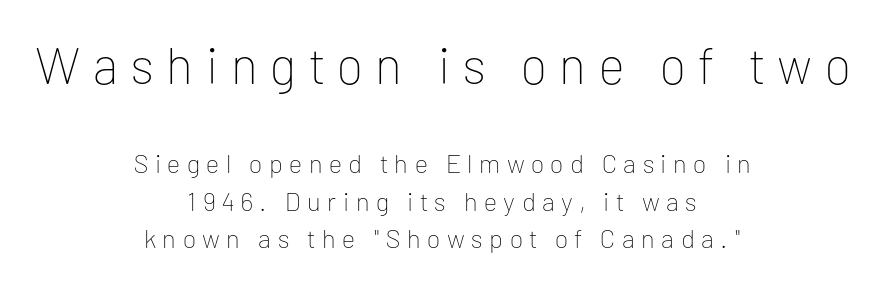
{"serif": "no", "italic": "no", "bold": "no", "weight": "thin", "width": "normal", "stroke_contrast": "low", "x_height": "medium", "monospaced": "no", "underline": "no", "align": "center", "line_spacing": "normal", "line_spacing_ratio": 1.44, "letter_spacing": "wide", "letter_spacing_em": 0.25, "larger_block": "first", "size_ratio": 1.96, "glyph_px": 51}
